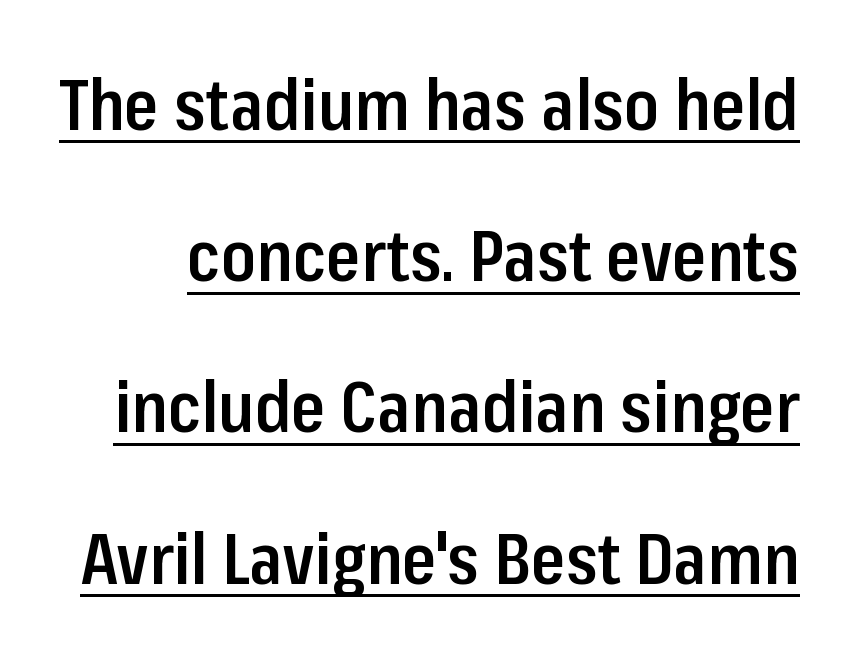
The image shows 70 px semibold, condensed sans-serif type, upright; set loose line spacing (2.16x), normal letter spacing, underlined; low stroke contrast and a medium x-height.
